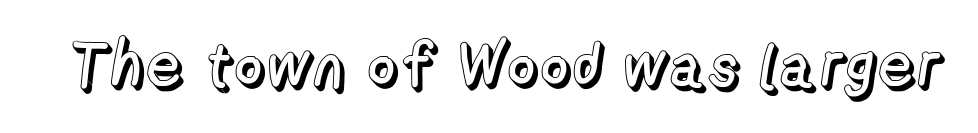
{"width": "normal", "x_height": "medium", "monospaced": "no", "underline": "no", "letter_spacing": "normal", "letter_spacing_em": 0.0, "glyph_px": 62}
